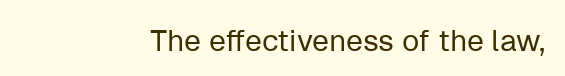
Nope, not italic — everything's standing straight. No letter is thick-stroked: the sample isn't bold. Plain, unruled lines of type. I'd call this a sans setting — the letters go barefoot. Here the designer chose a conventional face with non-uniform glyph widths. The tracking reads as untouched default to a designer's eye.
